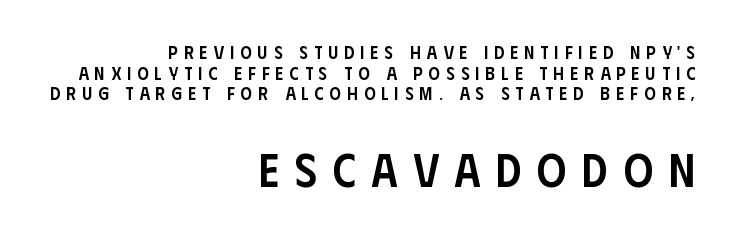
{"serif": "no", "italic": "no", "bold": "semi", "weight": "semibold", "width": "condensed", "stroke_contrast": "low", "x_height": "large", "monospaced": "no", "underline": "no", "align": "right", "line_spacing": "tight", "line_spacing_ratio": 1.15, "letter_spacing": "wide", "letter_spacing_em": 0.34, "larger_block": "second", "size_ratio": 2.56, "glyph_px": 46}
